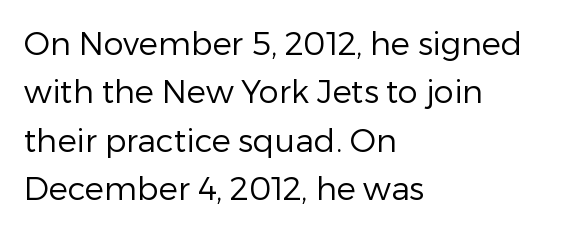
The rendering anchors every line to the left-hand side. Weight: regular or lighter. No italicization has been applied; the sample stays upright. Unlike a traditional serif, this face leaves its strokes unadorned. Underline: absent. Spacing verdict: proportional, widths tailored to each character.
